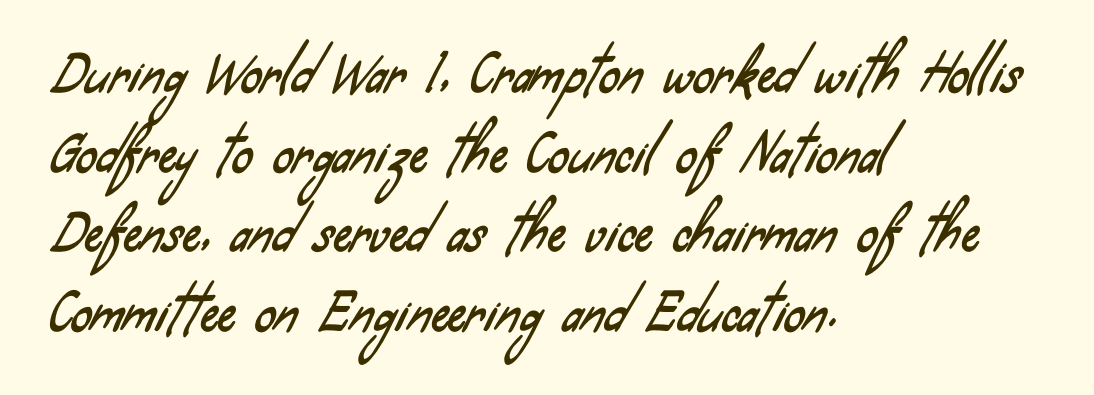
The space directly below the letters is spotless. Note: no serifs on the glyphs. Normally led — the rows are evenly, conventionally spaced. The passage shown has conventional tracking throughout. Varying glyph widths throughout — classic text-font behaviour. Alignment: flush left.
